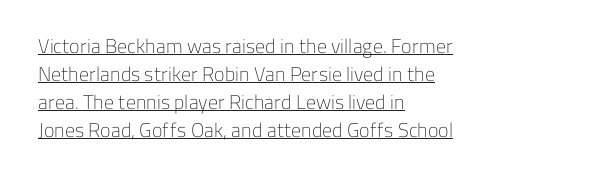
{"italic": "no", "bold": "no", "underline": "yes", "align": "left", "line_spacing": "normal", "line_spacing_ratio": 1.4, "letter_spacing": "normal", "letter_spacing_em": 0.0, "glyph_px": 20}
